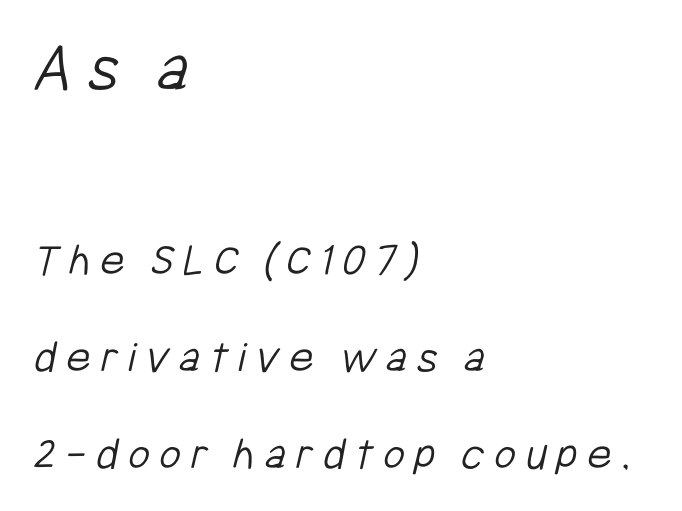
Q: Is the text bold? A: No.
Q: Is the typeface a serif or a sans-serif typeface? A: Sans-serif.
Q: Is the text underlined? A: No.
Q: How is the paragraph aligned? A: Left-aligned.
Q: Is the spacing between letters normal or unusually wide? A: Unusually wide.
Q: Is the spacing between lines tight, normal or loose? A: Loose.
Q: Which block of text is set in a larger size, the first (top) or the second (bottom)? A: The first (top) one.
Q: Width (condensed, normal, or wide)? A: Condensed.
Q: Stroke contrast? A: Low.
Q: x-height? A: Medium.
Q: Monospaced? A: No.
